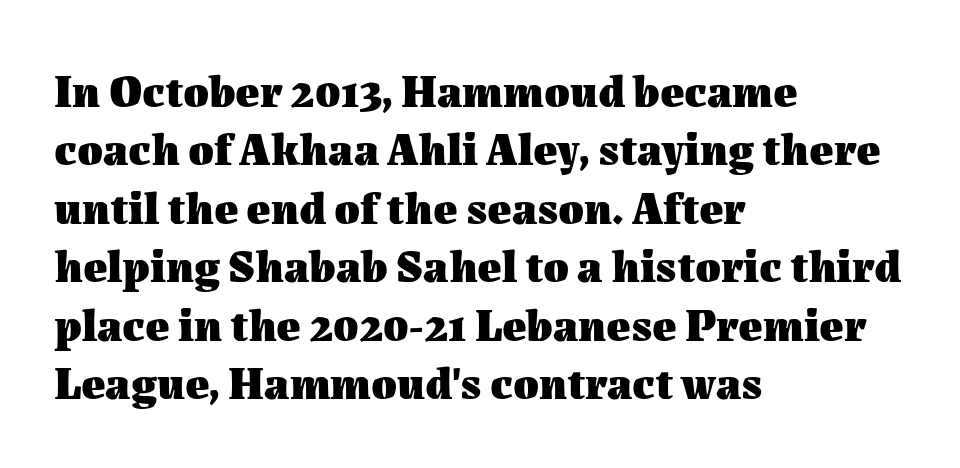
Q: Is the text bold? A: Yes.
Q: Is the text italic (slanted)? A: No, it is upright.
Q: Is the text underlined? A: No.
Q: How is the paragraph aligned? A: Left-aligned.
Q: Is the spacing between letters normal or unusually wide? A: Normal.
Q: Is the spacing between lines tight, normal or loose? A: Normal.
Q: Width (condensed, normal, or wide)? A: Normal.
Q: Stroke contrast? A: Medium.
Q: x-height? A: Medium.
Q: Monospaced? A: No.
